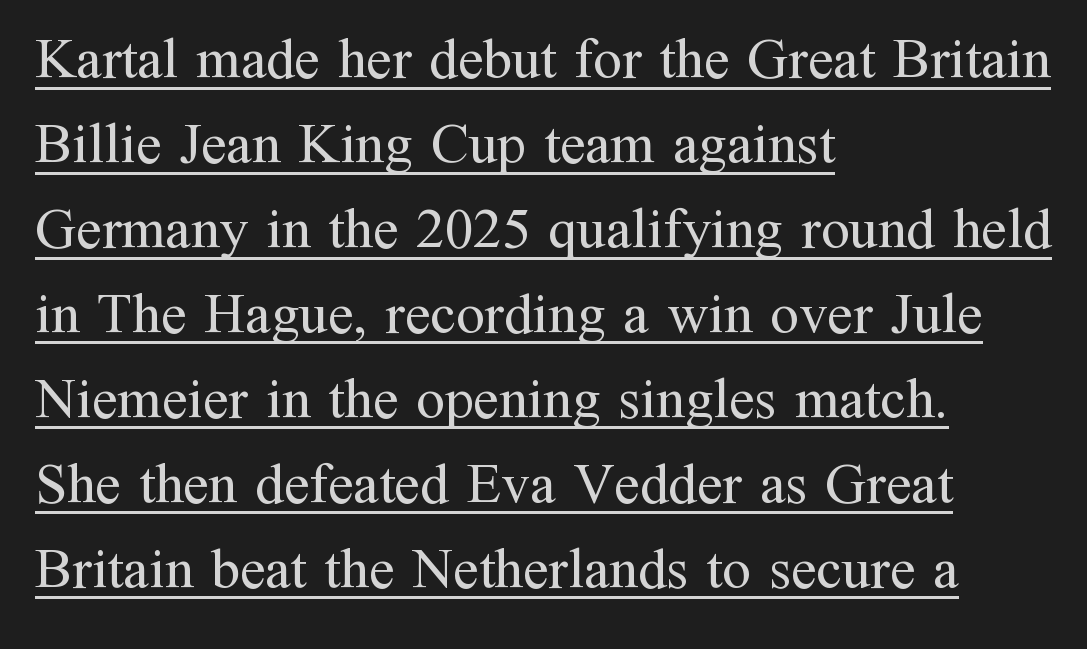
Q: Is the text bold? A: No.
Q: Is the text italic (slanted)? A: No, it is upright.
Q: Is the typeface a serif or a sans-serif typeface? A: Serif.
Q: Is the text underlined? A: Yes.
Q: How is the paragraph aligned? A: Left-aligned.
Q: Is the spacing between letters normal or unusually wide? A: Normal.
Q: Is the spacing between lines tight, normal or loose? A: Normal.
Q: Width (condensed, normal, or wide)? A: Normal.
Q: Stroke contrast? A: Medium.
Q: x-height? A: Medium.
Q: Monospaced? A: No.
